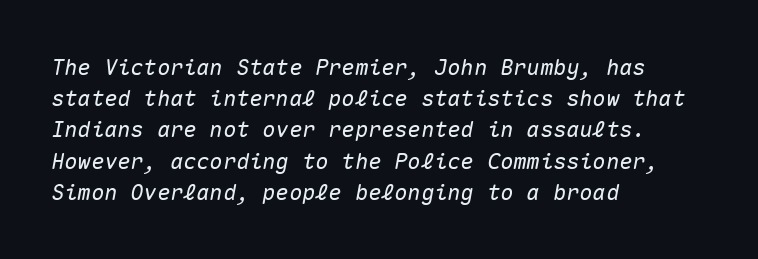
Compared with a centered layout, this one pins lines to the left instead. Nothing unusual about the tracking: characters are spaced as the font intends. Type without underlining. When letters slant like this, we call the style italic. Horizontal bands of white between lines are of average thickness.
